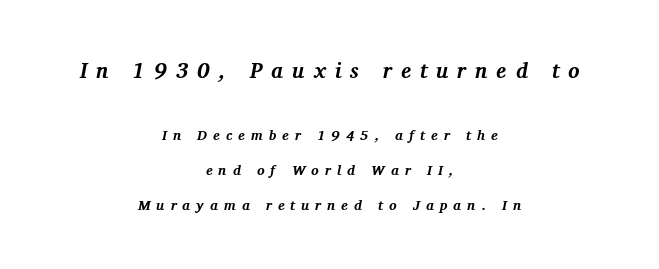
{"italic": "yes", "lean": "right", "slant_degrees": 11, "bold": "yes", "underline": "no", "align": "center", "line_spacing": "loose", "line_spacing_ratio": 2.49, "letter_spacing": "wide", "letter_spacing_em": 0.43, "larger_block": "first", "size_ratio": 1.5, "glyph_px": 21}
